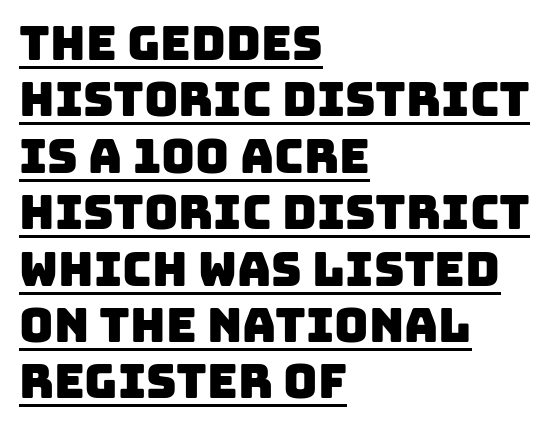
The typesetter chose a ragged-right arrangement here. Emphasis is given by a line drawn under the lettering. A typesetter would call this proportional, since set widths differ per character. Compared with typical body copy, the letter spacing here is the same. Serifs: no, the terminals of the letterforms are clean.
